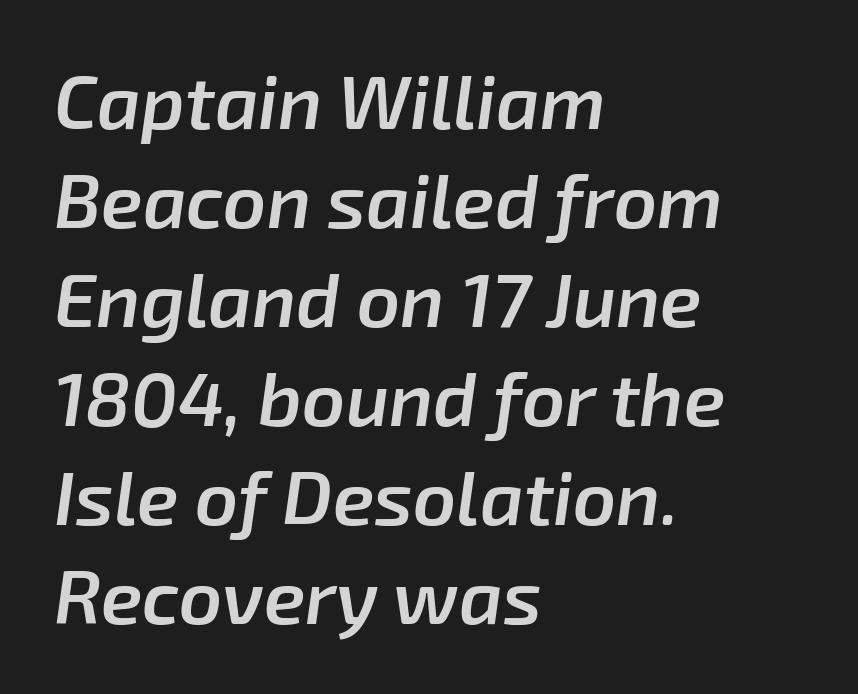
{"italic": "yes", "lean": "right", "slant_degrees": 8, "bold": "semi", "weight": "semibold", "width": "normal", "stroke_contrast": "low", "x_height": "medium", "monospaced": "no", "underline": "no", "align": "left", "line_spacing": "normal", "line_spacing_ratio": 1.32, "letter_spacing": "normal", "letter_spacing_em": 0.0, "glyph_px": 75}
